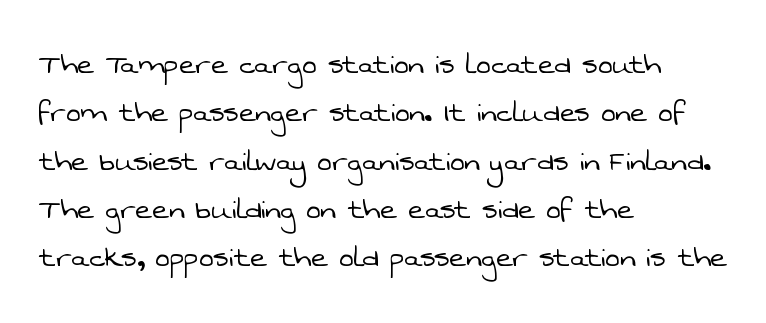
The glyphs in this specimen are sans serif. Quick note: interline space is typical. Character widths vary here, with narrow letters taking less room than wide ones. Just letters on the line, the space beneath them empty.
